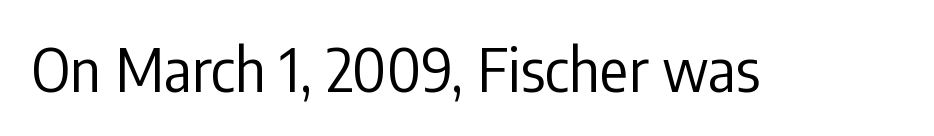
{"serif": "no", "italic": "no", "bold": "no", "weight": "regular", "width": "condensed", "stroke_contrast": "low", "x_height": "medium", "monospaced": "no", "underline": "no", "letter_spacing": "normal", "letter_spacing_em": 0.0, "glyph_px": 59}
